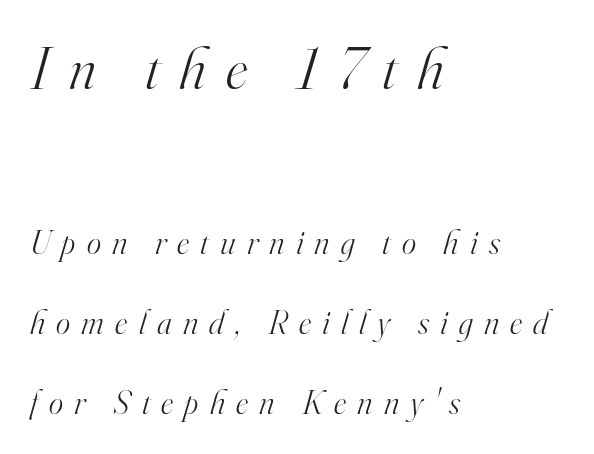
Q: Is the text bold? A: No.
Q: Is the text italic (slanted)? A: Yes, it leans right by about 16 degrees.
Q: Is the typeface a serif or a sans-serif typeface? A: Serif.
Q: Is the text underlined? A: No.
Q: How is the paragraph aligned? A: Left-aligned.
Q: Is the spacing between letters normal or unusually wide? A: Unusually wide.
Q: Is the spacing between lines tight, normal or loose? A: Loose.
Q: Which block of text is set in a larger size, the first (top) or the second (bottom)? A: The first (top) one.
Q: Width (condensed, normal, or wide)? A: Normal.
Q: Stroke contrast? A: High.
Q: x-height? A: Small.
Q: Monospaced? A: No.
